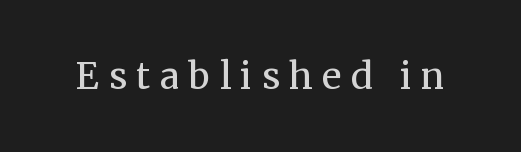
Proportional: the letters do not fall into vertical columns. This is roman type, the default non-slanted kind. Summary of weight: not heavy and not bold. Spacing between characters has been opened up far beyond the box default. Descenders hang freely into open space. Unlike a clean sans, this face finishes its strokes with serifs.
